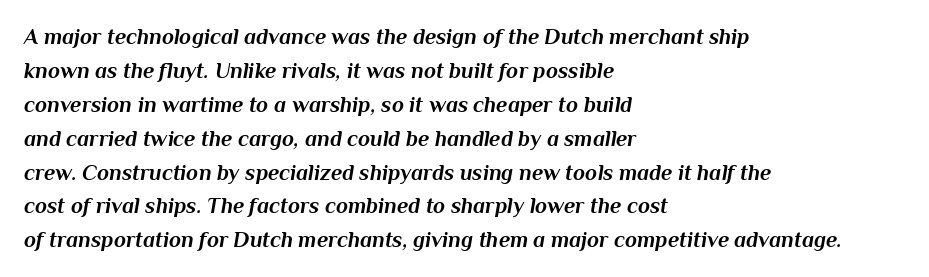
This is heavy type, rendered in bold. Whoever set this chose a conventional vertical rhythm. Type without underlining. The letterforms sit shoulder to shoulder at normal distance.
